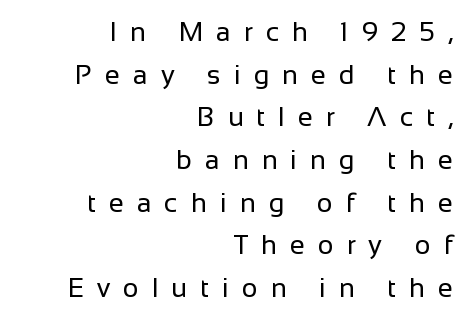
The image shows 27 px text type, upright; set right-aligned, normal line spacing (1.58x), unusually wide letter spacing (+0.48 em), not underlined.
